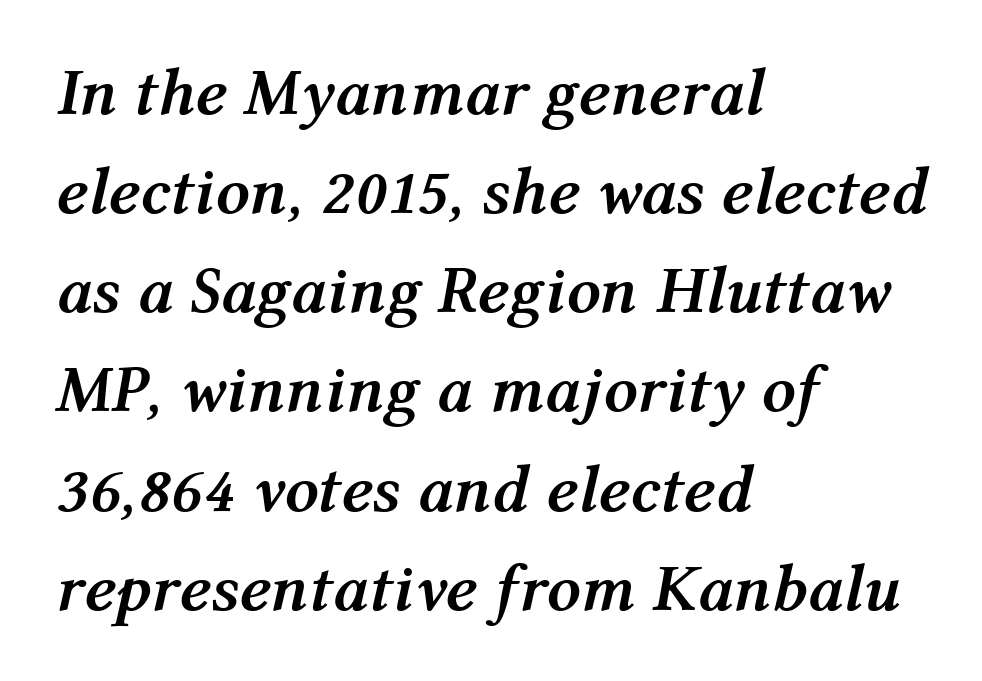
Nobody touched the tracking dial on this one. Rule under the text: the space is simply empty. Posture: slanted. Spacing verdict: proportional, widths tailored to each character. Left-aligned paragraph, ragged on the right.
